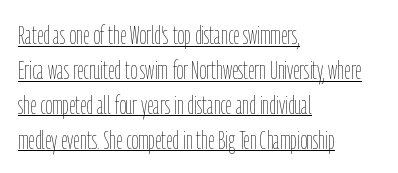
A roman cut, with each character standing at attention. Compared with typical body copy, the letter spacing here is the same. Does a line run under the words? Yes, clearly. Alignment: flush left. No chunkiness to these letters — they're not bold.
